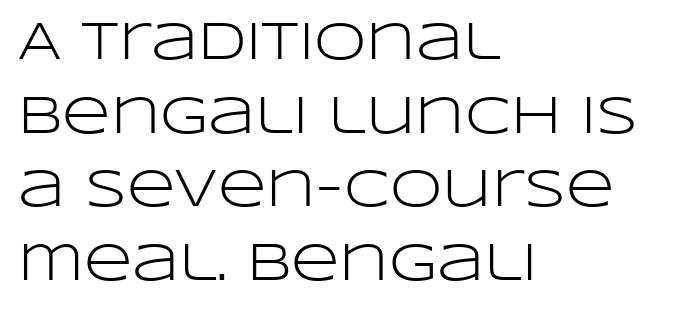
{"serif": "no", "italic": "no", "bold": "no", "weight": "light", "width": "wide", "stroke_contrast": "low", "x_height": "large", "monospaced": "no", "underline": "no", "align": "left", "line_spacing": "normal", "line_spacing_ratio": 1.39, "letter_spacing": "normal", "letter_spacing_em": 0.0, "glyph_px": 53}
